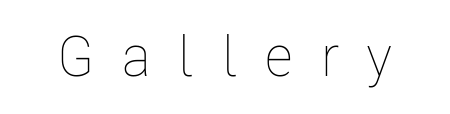
These lines have a slow, spaced-out rhythm from letter to letter. The gap between lines stays unmarked. A typesetter would call this proportional, since set widths differ per character. Each stroke keeps to a modest, everyday thickness or less.
